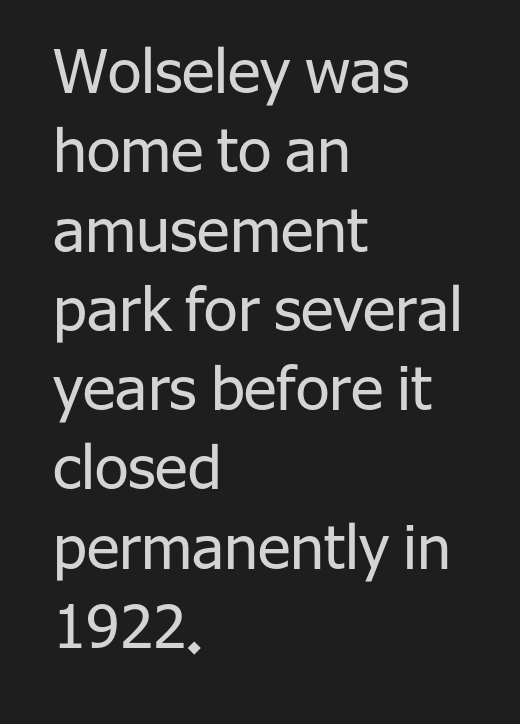
{"serif": "no", "italic": "no", "bold": "no", "weight": "regular", "width": "normal", "stroke_contrast": "low", "x_height": "medium", "monospaced": "no", "underline": "no", "align": "left", "line_spacing": "normal", "line_spacing_ratio": 1.3, "letter_spacing": "normal", "letter_spacing_em": 0.0, "glyph_px": 61}
